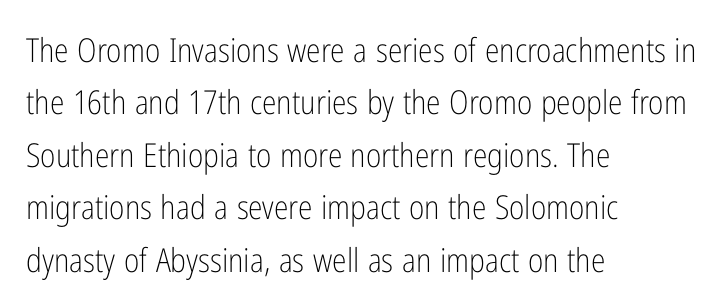
Quick note: not italic, upright. The face used here is proportionally spaced, like ordinary book or web type. Reading down the column, the eye jumps a familiar distance to each next line. Nope, no serifs anywhere on these letters.
